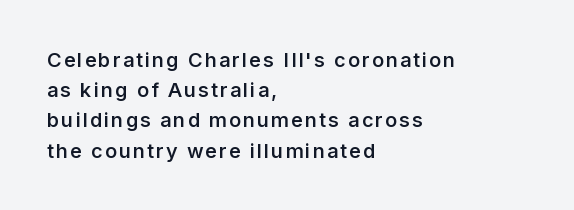
This sample keeps an unexceptional amount of space between lines. Weight check: semibold — heavier than regular, not quite bold. Has an underline been added? It has not. You can tell it's not italic because the verticals are truly vertical. All the whitespace from short lines collects on the right.
